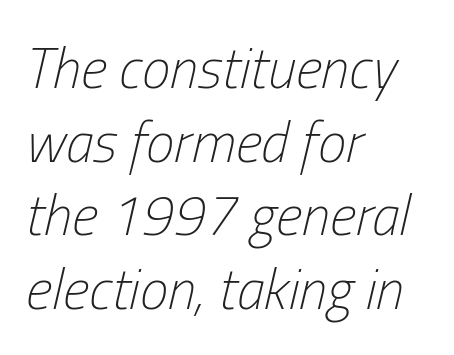
The image shows 57 px light, condensed type, italic (leaning right); set left-aligned, normal line spacing (1.29x), normal letter spacing, not underlined; low stroke contrast and a medium x-height.
